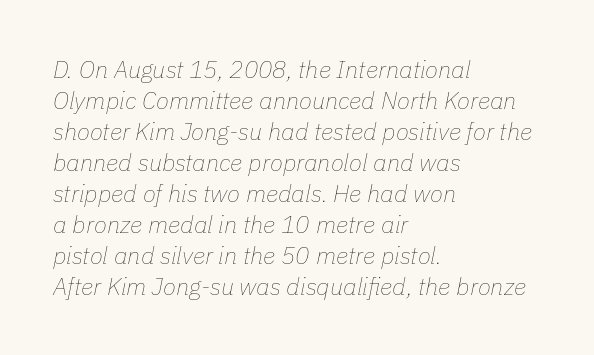
Q: Is the text bold? A: No.
Q: Is the text italic (slanted)? A: Yes, it leans right by about 11 degrees.
Q: Is the text underlined? A: No.
Q: How is the paragraph aligned? A: Left-aligned.
Q: Is the spacing between letters normal or unusually wide? A: Normal.
Q: Is the spacing between lines tight, normal or loose? A: Normal.
